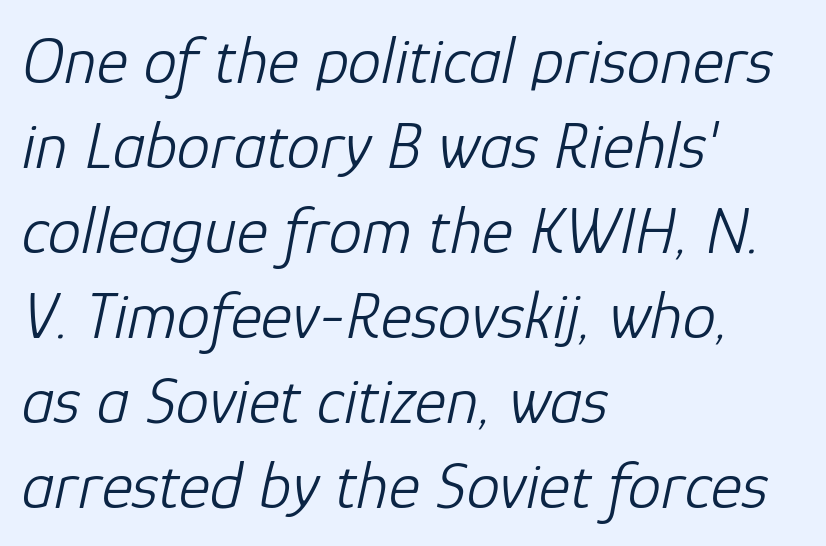
Any mark beneath the type? The region is blank. Varying glyph widths throughout — classic text-font behaviour. Nothing heavy about these letters — not bold at all. The rendering uses a moderate line-height, typical for paragraphs.
